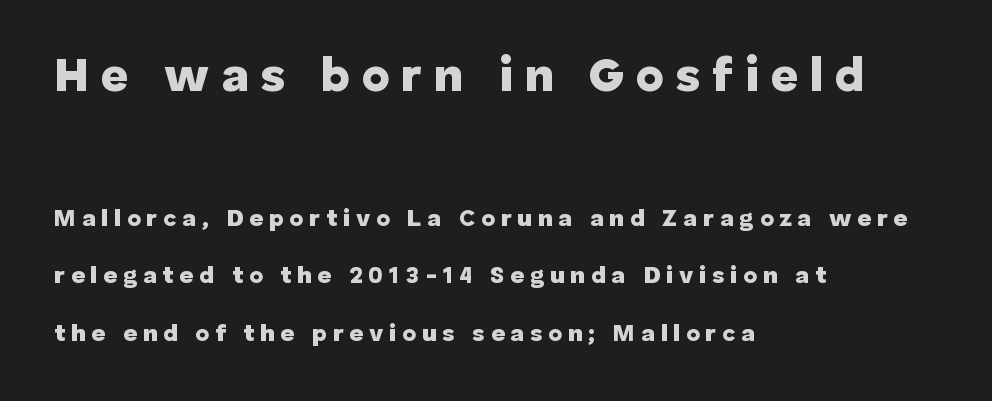
{"serif": "no", "italic": "no", "bold": "yes", "weight": "heavy", "width": "normal", "stroke_contrast": "low", "x_height": "medium", "monospaced": "no", "underline": "no", "align": "left", "line_spacing": "loose", "line_spacing_ratio": 2.39, "letter_spacing": "wide", "letter_spacing_em": 0.24, "larger_block": "first", "size_ratio": 2.0, "glyph_px": 48}
